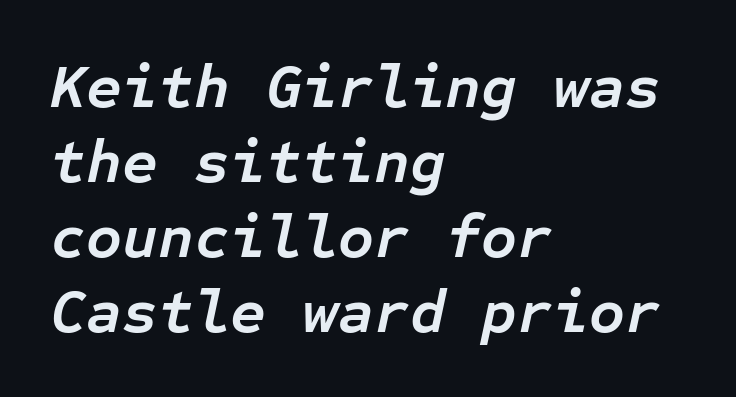
Q: Is the text bold? A: Yes.
Q: Is the text italic (slanted)? A: Yes, it leans right by about 12 degrees.
Q: Is the text underlined? A: No.
Q: How is the paragraph aligned? A: Left-aligned.
Q: Is the spacing between letters normal or unusually wide? A: Normal.
Q: Width (condensed, normal, or wide)? A: Normal.
Q: Stroke contrast? A: Low.
Q: x-height? A: Medium.
Q: Monospaced? A: Yes.
